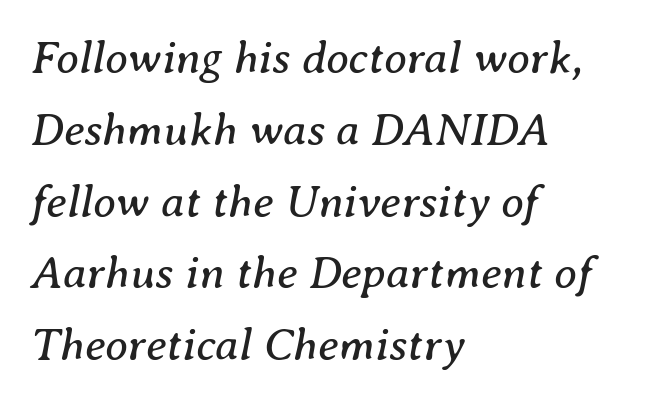
Examine the stroke ends and you'll spot serifs. Think of a printed novel: that variable character pitch is what you see here. Baseline-to-baseline distance is the conventional proportion of letter height. The lines are quadded left.
